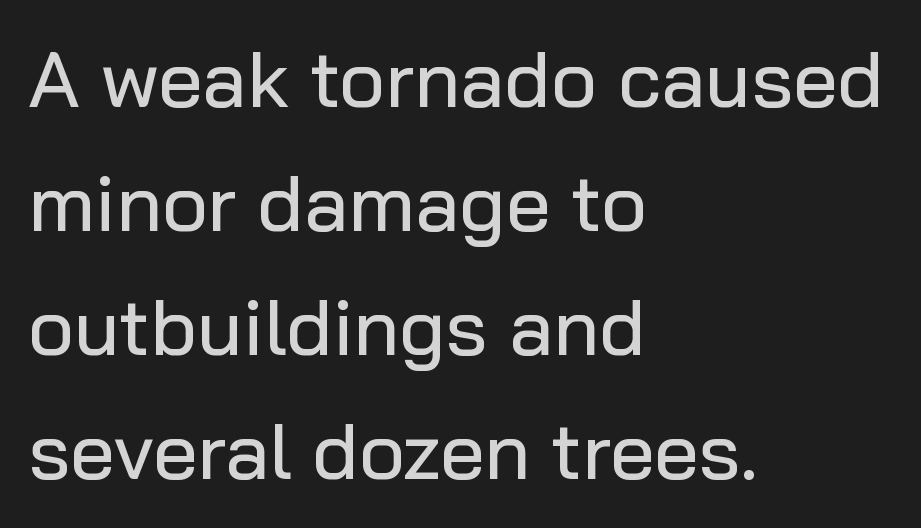
Q: Is the text italic (slanted)? A: No, it is upright.
Q: Is the typeface a serif or a sans-serif typeface? A: Sans-serif.
Q: Is the text underlined? A: No.
Q: How is the paragraph aligned? A: Left-aligned.
Q: Is the spacing between letters normal or unusually wide? A: Normal.
Q: Is the spacing between lines tight, normal or loose? A: Normal.
Q: Width (condensed, normal, or wide)? A: Normal.
Q: Stroke contrast? A: Low.
Q: x-height? A: Medium.
Q: Monospaced? A: No.
